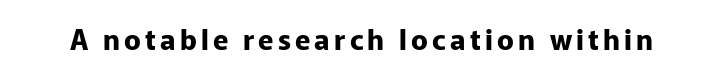
Q: Is the text bold? A: Yes.
Q: Is the text italic (slanted)? A: No, it is upright.
Q: Is the typeface a serif or a sans-serif typeface? A: Sans-serif.
Q: Is the text underlined? A: No.
Q: Width (condensed, normal, or wide)? A: Normal.
Q: Stroke contrast? A: Low.
Q: x-height? A: Medium.
Q: Monospaced? A: No.
